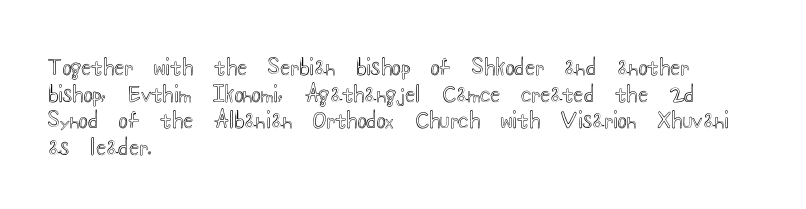
The image shows 21 px text type, upright; set left-aligned, normal line spacing (1.27x), normal letter spacing, not underlined.
